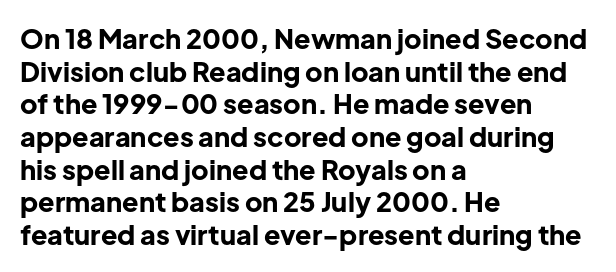
Q: Is the text bold? A: Yes.
Q: Is the text italic (slanted)? A: No, it is upright.
Q: Is the text underlined? A: No.
Q: How is the paragraph aligned? A: Left-aligned.
Q: Is the spacing between letters normal or unusually wide? A: Normal.
